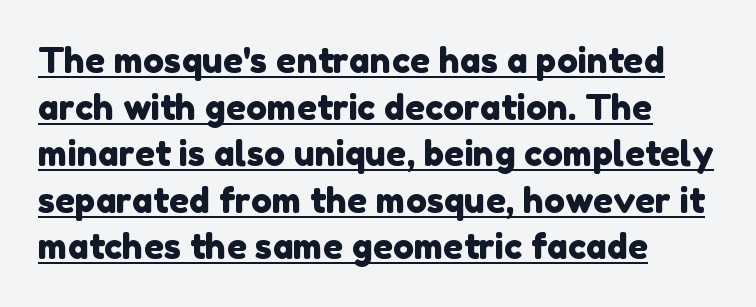
{"serif": "no", "width": "normal", "stroke_contrast": "low", "x_height": "medium", "monospaced": "no", "underline": "yes", "align": "left", "line_spacing": "normal", "line_spacing_ratio": 1.33, "letter_spacing": "normal", "letter_spacing_em": 0.0, "glyph_px": 35}
